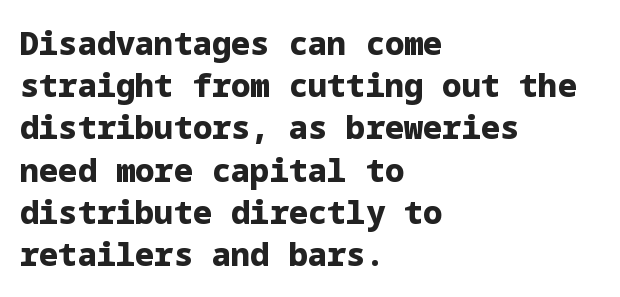
{"serif": "no", "italic": "no", "bold": "yes", "weight": "heavy", "width": "normal", "stroke_contrast": "low", "x_height": "medium", "underline": "no", "align": "left", "line_spacing": "normal", "line_spacing_ratio": 1.32, "letter_spacing": "normal", "letter_spacing_em": 0.0, "glyph_px": 32}
